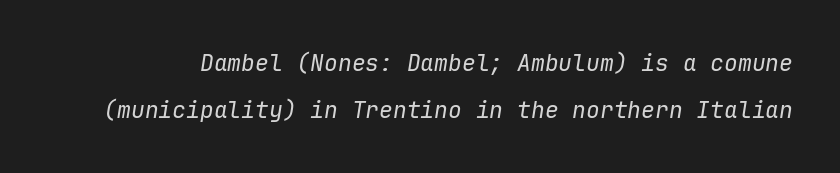
Q: Is the text bold? A: No.
Q: Is the text italic (slanted)? A: Yes, it leans right by about 9 degrees.
Q: Is the text underlined? A: No.
Q: Is the spacing between letters normal or unusually wide? A: Normal.
Q: Is the spacing between lines tight, normal or loose? A: Loose.
